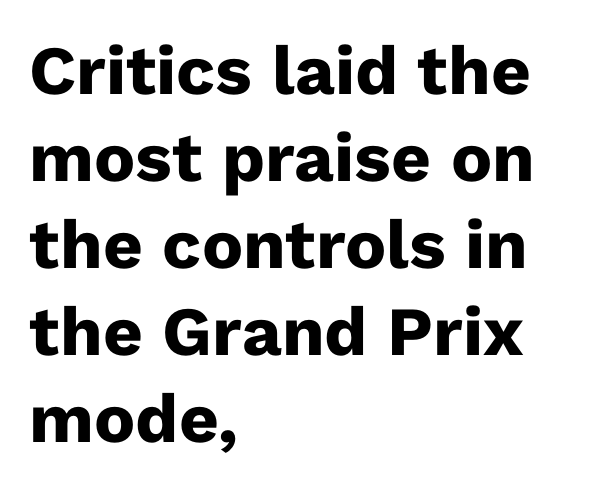
Q: Is the text bold? A: Yes.
Q: Is the text italic (slanted)? A: No, it is upright.
Q: Is the typeface a serif or a sans-serif typeface? A: Sans-serif.
Q: Is the text underlined? A: No.
Q: How is the paragraph aligned? A: Left-aligned.
Q: Is the spacing between letters normal or unusually wide? A: Normal.
Q: Is the spacing between lines tight, normal or loose? A: Normal.
Q: Width (condensed, normal, or wide)? A: Normal.
Q: Stroke contrast? A: Low.
Q: x-height? A: Medium.
Q: Monospaced? A: No.
